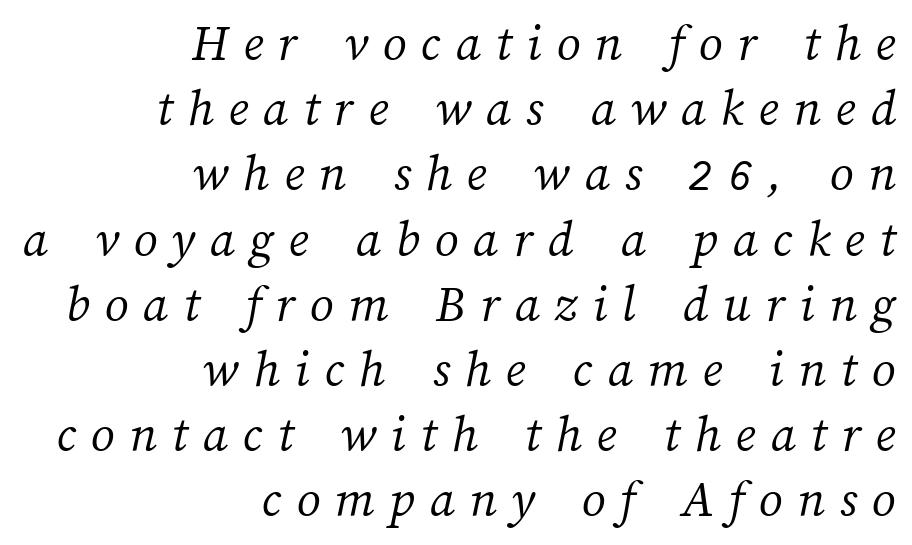
{"bold": "no", "weight": "light", "width": "normal", "stroke_contrast": "medium", "x_height": "medium", "monospaced": "no", "underline": "no", "align": "right", "line_spacing_ratio": 1.23, "letter_spacing": "wide", "letter_spacing_em": 0.28, "glyph_px": 53}
